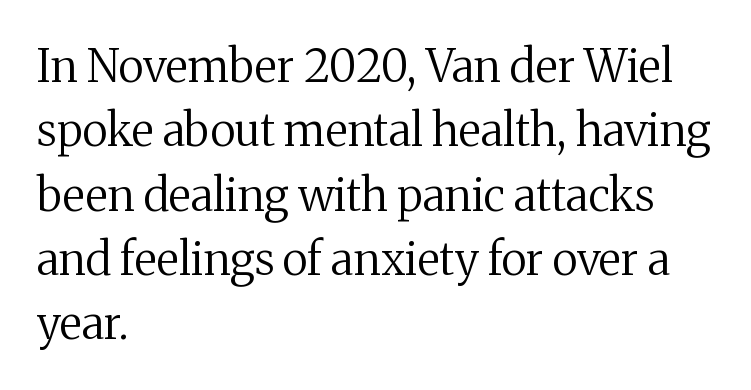
The image shows 45 px regular-weight serif type, upright; set left-aligned, normal line spacing (1.43x), normal letter spacing, not underlined; medium stroke contrast and a medium x-height.
